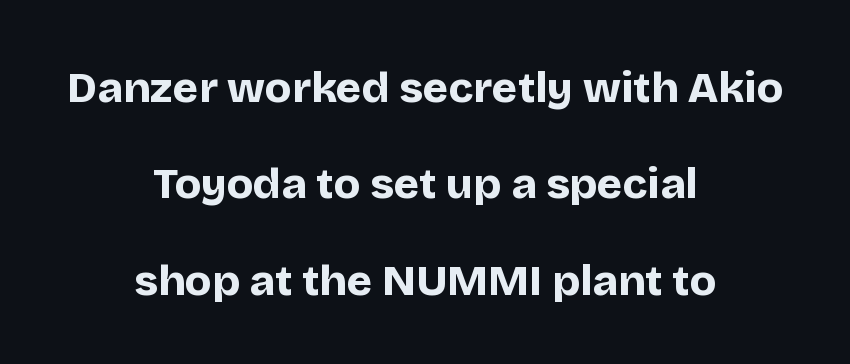
The image shows 43 px bold sans-serif type, upright; set centered, loose line spacing (2.24x), normal letter spacing, not underlined; low stroke contrast and a large x-height.
